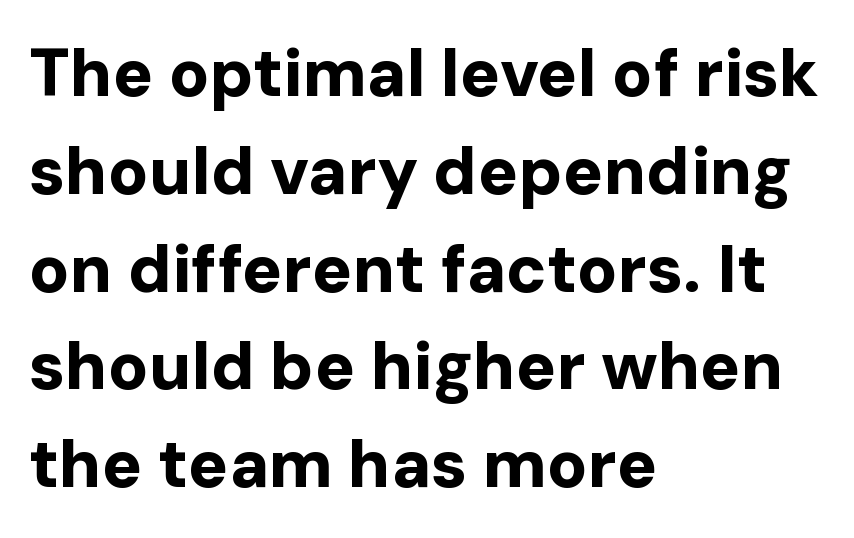
The image shows 67 px bold sans-serif type, upright; set left-aligned, normal line spacing (1.46x), normal letter spacing, not underlined; low stroke contrast and a medium x-height.
